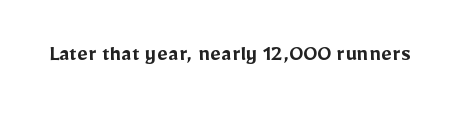
{"italic": "no", "bold": "semi", "underline": "no", "letter_spacing": "normal", "letter_spacing_em": 0.0, "glyph_px": 24}
